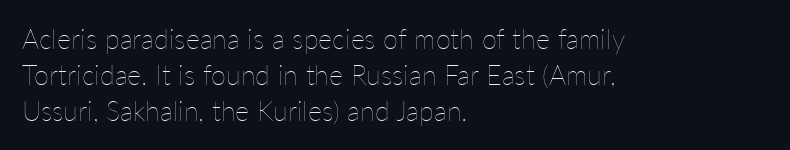
The image shows 27 px text type, upright; set left-aligned, normal line spacing (1.34x), normal letter spacing, not underlined.
